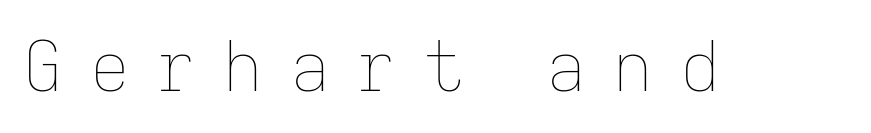
{"italic": "no", "bold": "no", "weight": "thin", "width": "normal", "stroke_contrast": "low", "x_height": "medium", "monospaced": "no", "underline": "no", "letter_spacing": "wide", "letter_spacing_em": 0.39, "glyph_px": 69}
